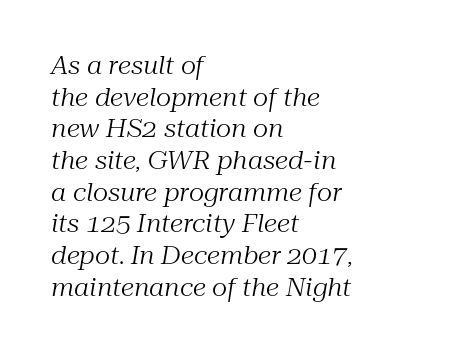
The image shows 24 px text type, italic (leaning right); set left-aligned, normal line spacing (1.32x), normal letter spacing, not underlined.
